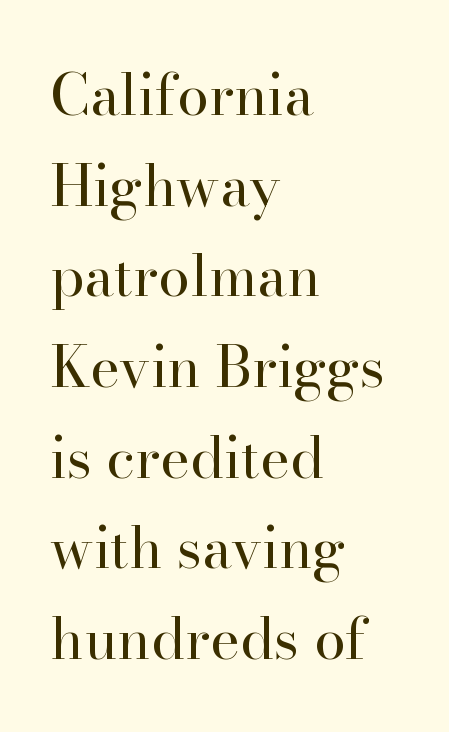
Classification — serif. The passage shown is not bold in any degree. The setting favours the left margin, as ordinary paragraphs usually do. The specimen reads as upright at a glance. These lines are rendered in a variable-pitch font. Nobody drew a line under any word here.
